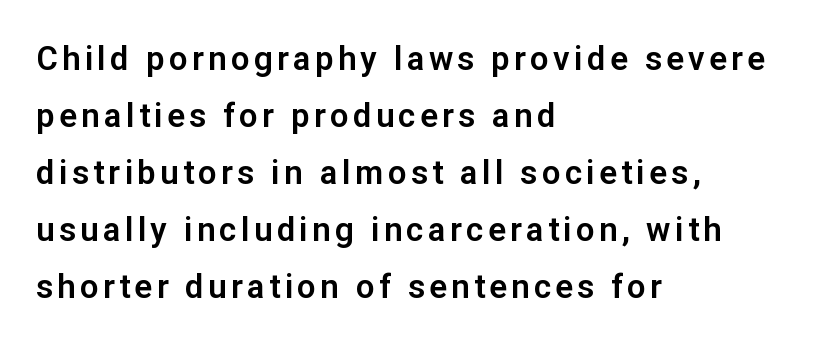
The image shows 33 px sans-serif type, upright; set left-aligned, line spacing 1.73x, not underlined; low stroke contrast and a medium x-height.
